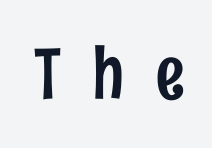
The image shows 71 px condensed sans-serif type, upright; set unusually wide letter spacing (+0.45 em), not underlined; low stroke contrast and a medium x-height.
